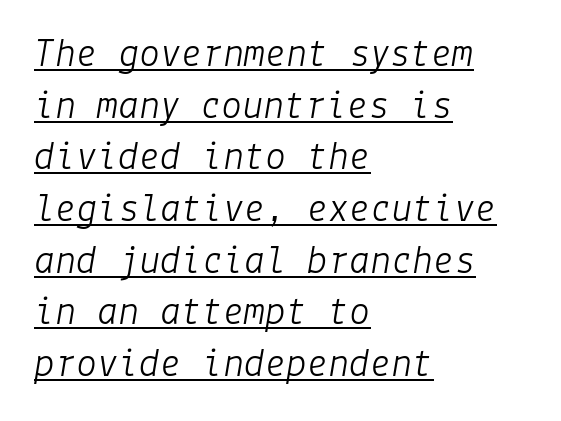
The image shows 42 px light type, italic (leaning right); set left-aligned, line spacing 1.23x, normal letter spacing, underlined; low stroke contrast and a medium x-height.
